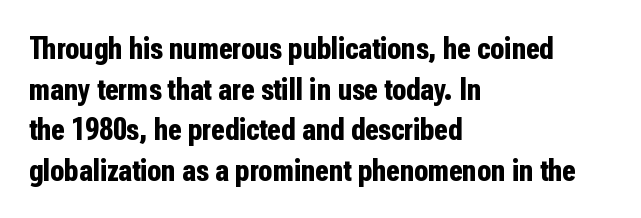
Caption: multi-line text, flush left, ragged right. These lines are rendered in a variable-pitch font. Letters rest on an invisible, unmarked baseline. Set as a true bold cut, around the 700 mark. The letterforms sit shoulder to shoulder at normal distance. What's the leading like? Ordinary, nothing unusual.
